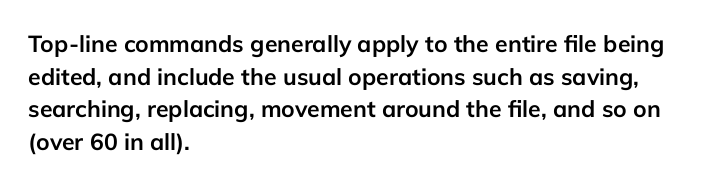
The image shows 23 px bold type, upright; set left-aligned, normal line spacing (1.42x), normal letter spacing, not underlined.
